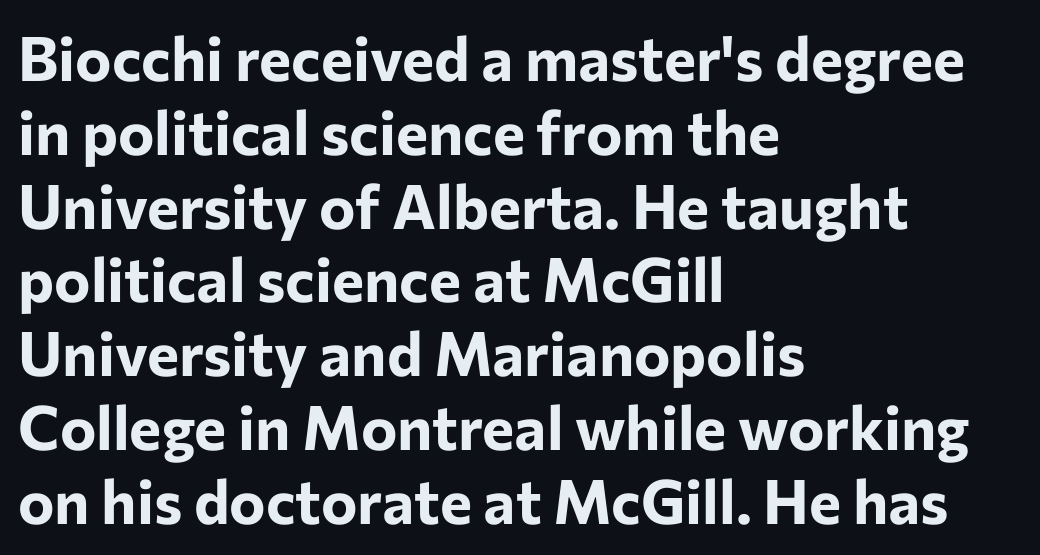
Q: Is the text bold? A: Yes.
Q: Is the text italic (slanted)? A: No, it is upright.
Q: Is the typeface a serif or a sans-serif typeface? A: Sans-serif.
Q: Is the text underlined? A: No.
Q: How is the paragraph aligned? A: Left-aligned.
Q: Is the spacing between letters normal or unusually wide? A: Normal.
Q: Width (condensed, normal, or wide)? A: Normal.
Q: Stroke contrast? A: Low.
Q: x-height? A: Medium.
Q: Monospaced? A: No.
